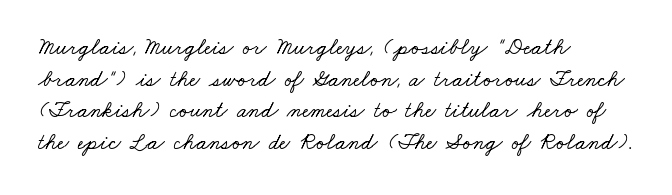
The rendering uses a moderate line-height, typical for paragraphs. A clean baseline with only descenders dipping below it. Compared with a centered layout, this one pins lines to the left instead. In terms of letterspacing, this is plain default setting.
